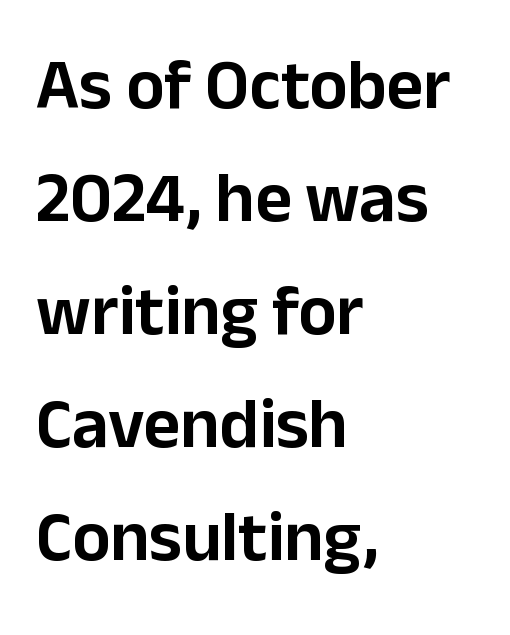
Q: Is the text italic (slanted)? A: No, it is upright.
Q: Is the typeface a serif or a sans-serif typeface? A: Sans-serif.
Q: Is the text underlined? A: No.
Q: How is the paragraph aligned? A: Left-aligned.
Q: Is the spacing between letters normal or unusually wide? A: Normal.
Q: Is the spacing between lines tight, normal or loose? A: Normal.
Q: Width (condensed, normal, or wide)? A: Normal.
Q: Stroke contrast? A: Low.
Q: x-height? A: Medium.
Q: Monospaced? A: No.
